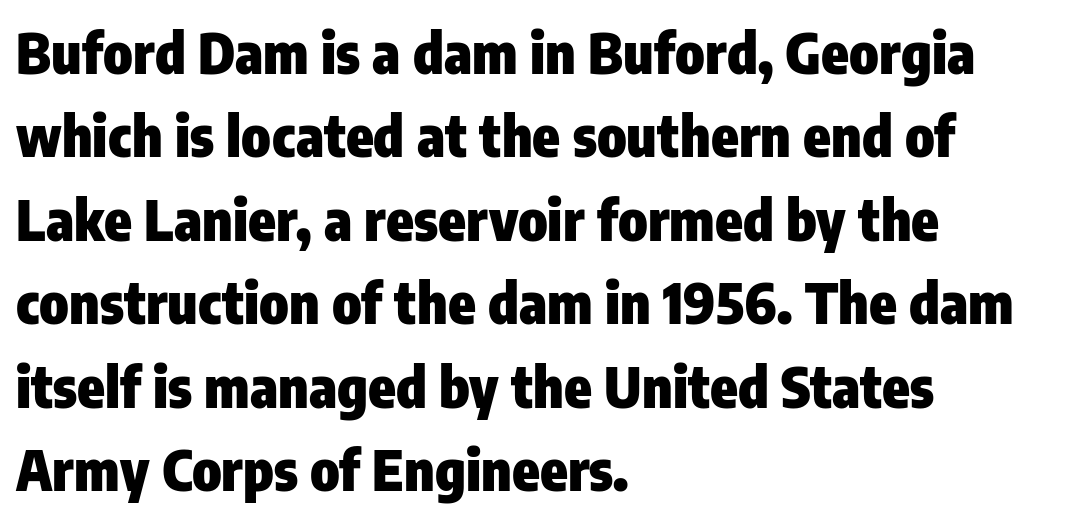
The image shows 56 px heavy, condensed sans-serif type, upright; set left-aligned, normal line spacing (1.49x), normal letter spacing, not underlined; low stroke contrast and a medium x-height.
